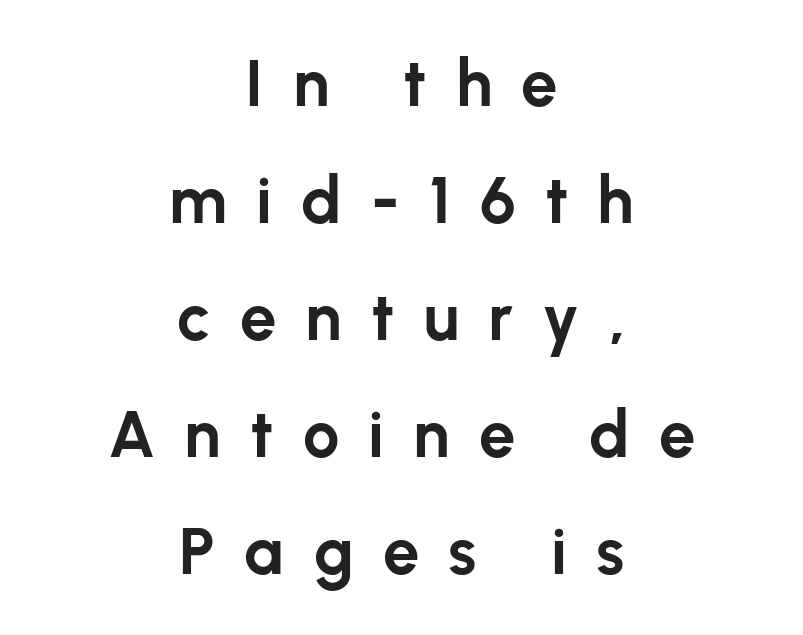
{"serif": "no", "italic": "no", "bold": "yes", "weight": "bold", "width": "normal", "stroke_contrast": "low", "x_height": "medium", "monospaced": "no", "underline": "no", "align": "center", "line_spacing_ratio": 1.8, "letter_spacing": "wide", "letter_spacing_em": 0.45, "glyph_px": 65}
